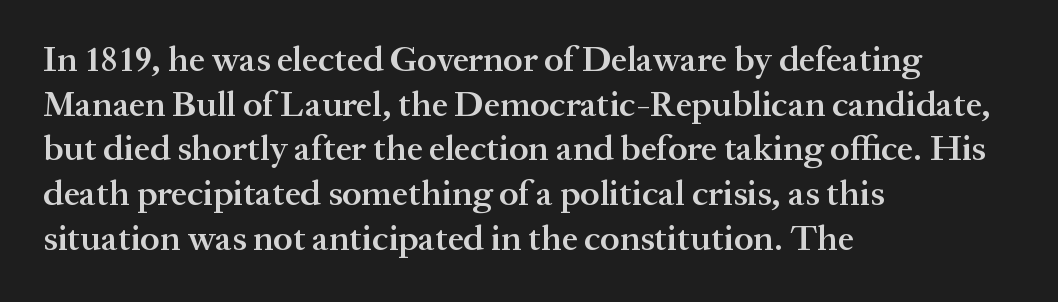
No extra tracking has been applied to these lines. I'd call this a serif setting — the letters wear small feet. Its strokes are somewhat broadened, the hallmark of semibold type. The ragged edge is on the right, which tells us the setting is flush left. Does the lettering tilt? It doesn't — this is upright. This rendering features lettering with no underline.
